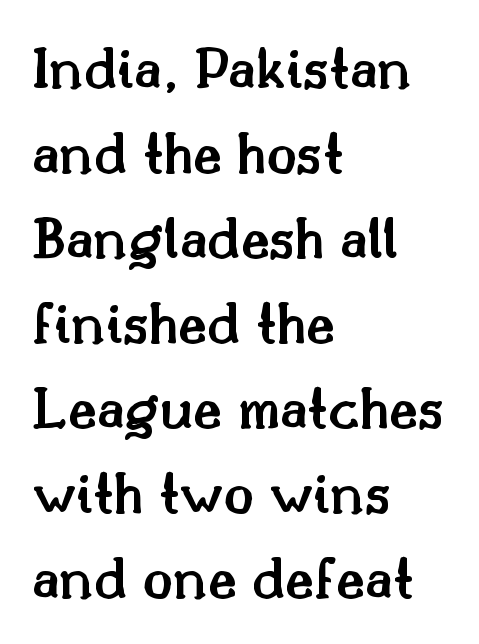
Q: Is the text bold? A: Semi-bold.
Q: Is the text italic (slanted)? A: No, it is upright.
Q: Is the typeface a serif or a sans-serif typeface? A: Serif.
Q: Is the text underlined? A: No.
Q: How is the paragraph aligned? A: Left-aligned.
Q: Is the spacing between letters normal or unusually wide? A: Normal.
Q: Is the spacing between lines tight, normal or loose? A: Normal.
Q: Width (condensed, normal, or wide)? A: Normal.
Q: Stroke contrast? A: Medium.
Q: x-height? A: Small.
Q: Monospaced? A: No.
